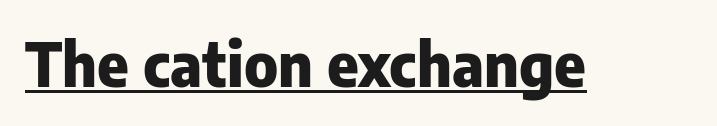
This is the regular roman posture of the typeface. In terms of letterspacing, this is plain default setting. Here the designer chose a conventional face with non-uniform glyph widths. Underlining? Definitely there. Does the type have serifs? No, each stem ends abruptly.
